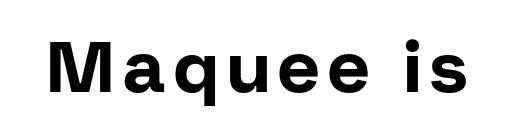
Q: Is the text bold? A: Yes.
Q: Is the text italic (slanted)? A: No, it is upright.
Q: Is the typeface a serif or a sans-serif typeface? A: Sans-serif.
Q: Is the text underlined? A: No.
Q: Width (condensed, normal, or wide)? A: Normal.
Q: Stroke contrast? A: Low.
Q: x-height? A: Medium.
Q: Monospaced? A: No.
